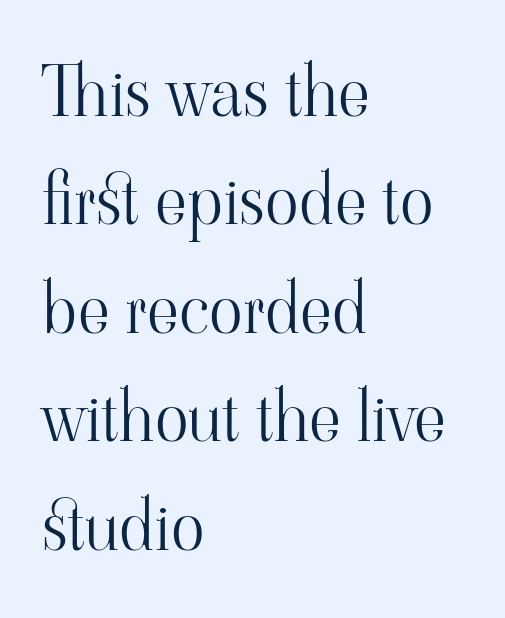
Q: Is the text bold? A: No.
Q: Is the text italic (slanted)? A: No, it is upright.
Q: Is the typeface a serif or a sans-serif typeface? A: Serif.
Q: Is the text underlined? A: No.
Q: How is the paragraph aligned? A: Left-aligned.
Q: Is the spacing between letters normal or unusually wide? A: Normal.
Q: Is the spacing between lines tight, normal or loose? A: Normal.
Q: Width (condensed, normal, or wide)? A: Normal.
Q: Stroke contrast? A: High.
Q: x-height? A: Small.
Q: Monospaced? A: No.
